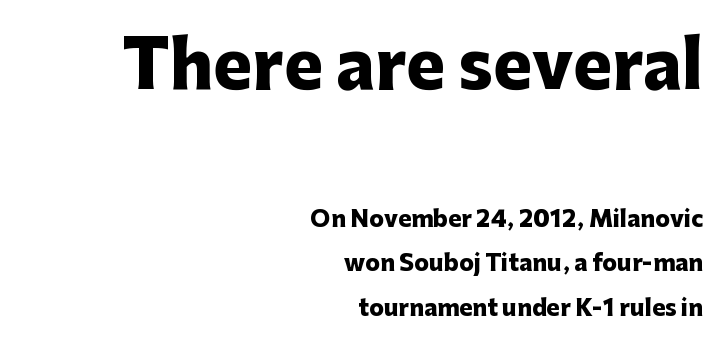
Q: Is the text bold? A: Yes.
Q: Is the text italic (slanted)? A: No, it is upright.
Q: Is the typeface a serif or a sans-serif typeface? A: Sans-serif.
Q: Is the text underlined? A: No.
Q: How is the paragraph aligned? A: Right-aligned.
Q: Is the spacing between letters normal or unusually wide? A: Normal.
Q: Is the spacing between lines tight, normal or loose? A: Loose.
Q: Which block of text is set in a larger size, the first (top) or the second (bottom)? A: The first (top) one.
Q: Width (condensed, normal, or wide)? A: Normal.
Q: Stroke contrast? A: Low.
Q: x-height? A: Medium.
Q: Monospaced? A: No.
